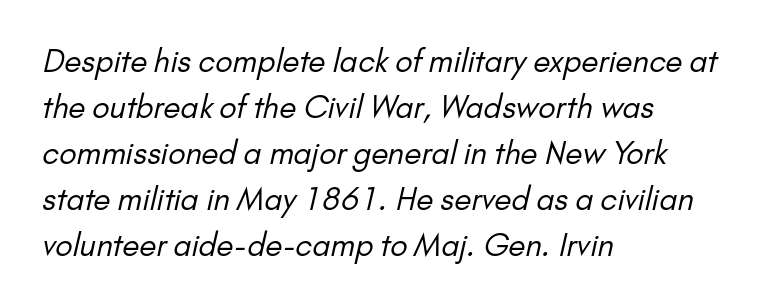
Q: Is the text bold? A: No.
Q: Is the typeface a serif or a sans-serif typeface? A: Sans-serif.
Q: Is the text underlined? A: No.
Q: How is the paragraph aligned? A: Left-aligned.
Q: Is the spacing between letters normal or unusually wide? A: Normal.
Q: Is the spacing between lines tight, normal or loose? A: Normal.
Q: Width (condensed, normal, or wide)? A: Normal.
Q: Stroke contrast? A: Low.
Q: x-height? A: Small.
Q: Monospaced? A: No.
